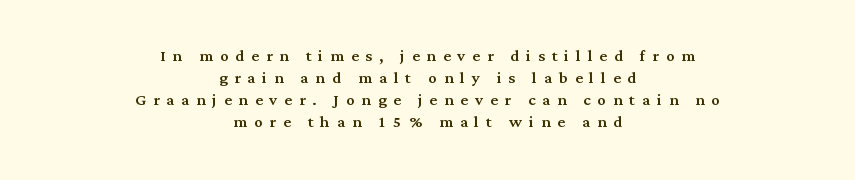
The image shows 21 px text type, upright; set centered, tight line spacing (1.05x), unusually wide letter spacing (+0.33 em), not underlined.
